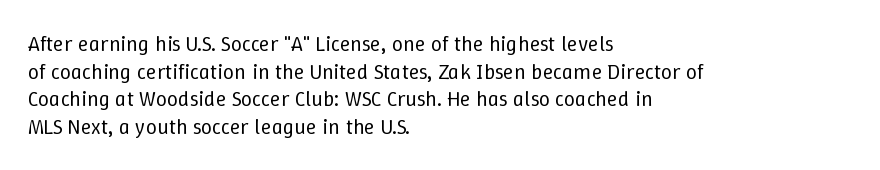
The typeface has the unassuming heft of standard copy or less. Vertical strokes here are truly vertical. A clean baseline with only descenders dipping below it. Default kerning and tracking; the words read as compact shapes.
